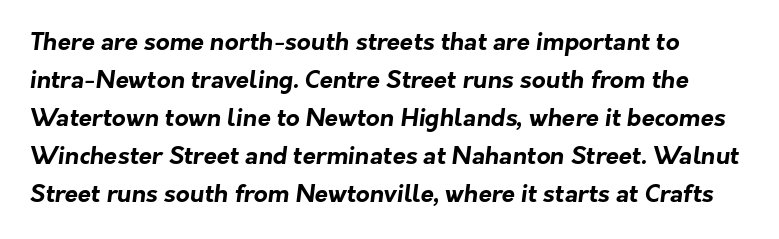
{"bold": "yes", "underline": "no", "line_spacing": "normal", "line_spacing_ratio": 1.58, "letter_spacing": "normal", "letter_spacing_em": 0.0, "glyph_px": 24}
